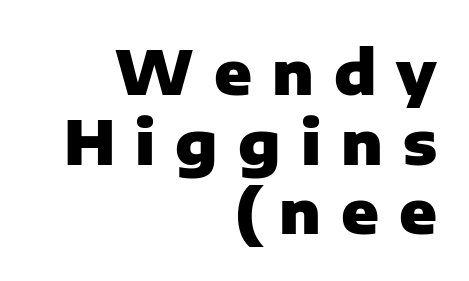
The image shows 61 px heavy sans-serif type, upright; set right-aligned, tight line spacing (1.14x), unusually wide letter spacing (+0.33 em), not underlined; low stroke contrast and a medium x-height.
